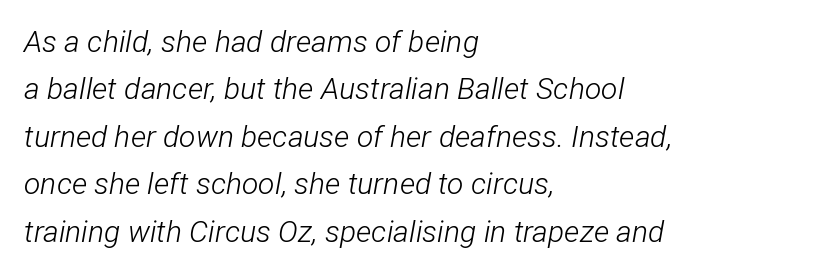
Q: Is the text bold? A: No.
Q: Is the text italic (slanted)? A: Yes, it leans right by about 12 degrees.
Q: Is the text underlined? A: No.
Q: How is the paragraph aligned? A: Left-aligned.
Q: Is the spacing between letters normal or unusually wide? A: Normal.
Q: Is the spacing between lines tight, normal or loose? A: Normal.
Q: Width (condensed, normal, or wide)? A: Condensed.
Q: Stroke contrast? A: Low.
Q: x-height? A: Medium.
Q: Monospaced? A: No.
